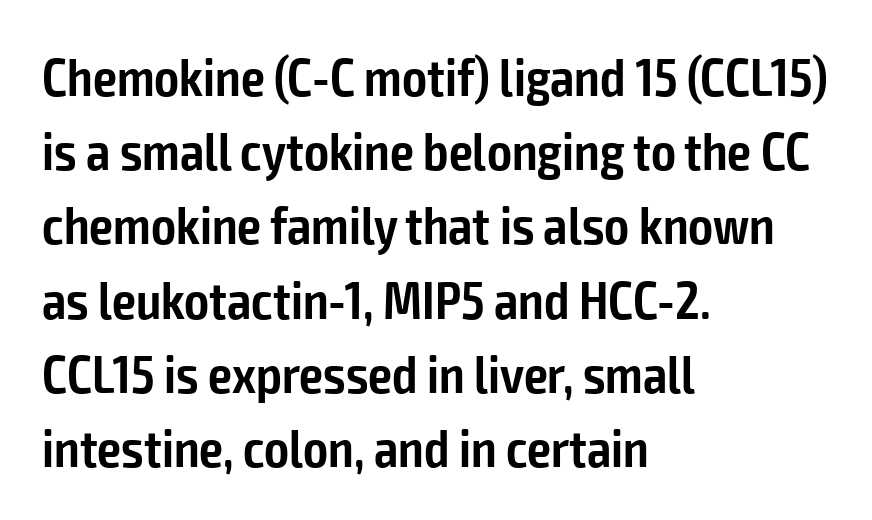
Q: Is the text bold? A: Semi-bold.
Q: Is the text italic (slanted)? A: No, it is upright.
Q: Is the typeface a serif or a sans-serif typeface? A: Sans-serif.
Q: Is the text underlined? A: No.
Q: How is the paragraph aligned? A: Left-aligned.
Q: Is the spacing between letters normal or unusually wide? A: Normal.
Q: Is the spacing between lines tight, normal or loose? A: Normal.
Q: Width (condensed, normal, or wide)? A: Condensed.
Q: Stroke contrast? A: Low.
Q: x-height? A: Medium.
Q: Monospaced? A: No.
